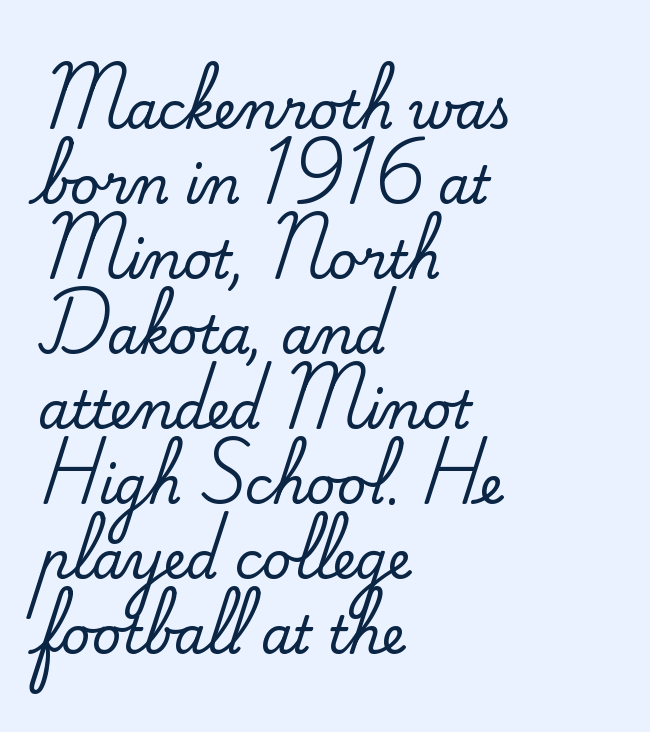
This rendering uses left alignment, leaving the right contour irregular. These lines keep a tight, regular rhythm from letter to letter. You can tell from the footed stems that serif type was used. Think of a printed novel: that variable character pitch is what you see here. A typesetter would call this leading conventional body-copy spacing.
